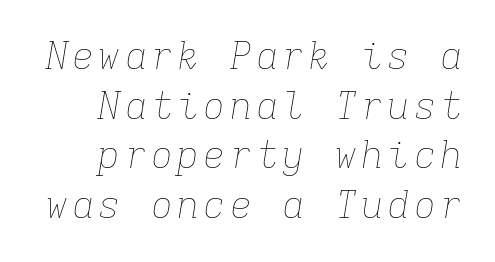
The image shows 37 px thin type, italic (leaning right), monospaced; set right-aligned, normal line spacing (1.34x), not underlined; low stroke contrast and a medium x-height.
